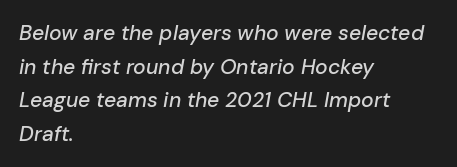
The horizontal fit of the characters is conventional and even. Left-aligned paragraph, ragged on the right. Would a proofreader flag this as italicized? Yes. Summary of vertical rhythm: regular, with standard interline spacing. Honestly, there is no underline to notice here at all.
